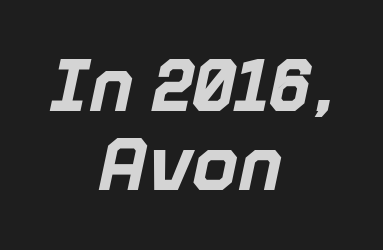
Q: Is the text bold? A: Yes.
Q: Is the text italic (slanted)? A: Yes, it leans right by about 12 degrees.
Q: Is the text underlined? A: No.
Q: How is the paragraph aligned? A: Centered.
Q: Is the spacing between letters normal or unusually wide? A: Normal.
Q: Is the spacing between lines tight, normal or loose? A: Tight.
Q: Width (condensed, normal, or wide)? A: Normal.
Q: x-height? A: Medium.
Q: Monospaced? A: No.
